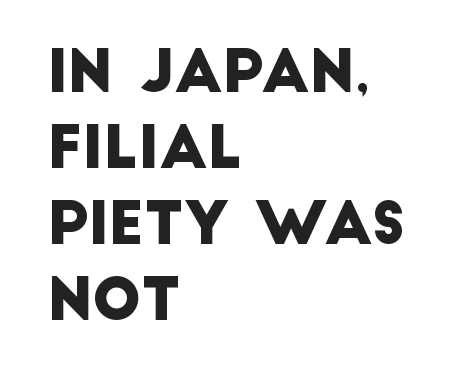
Q: Is the typeface a serif or a sans-serif typeface? A: Sans-serif.
Q: Is the text underlined? A: No.
Q: How is the paragraph aligned? A: Left-aligned.
Q: Is the spacing between letters normal or unusually wide? A: Normal.
Q: Is the spacing between lines tight, normal or loose? A: Normal.
Q: Width (condensed, normal, or wide)? A: Normal.
Q: Stroke contrast? A: Low.
Q: x-height? A: Large.
Q: Monospaced? A: No.
